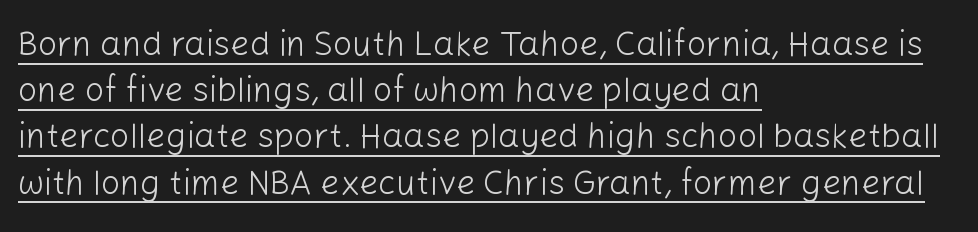
The rows are spaced the way most documents space them. The font is comparable to plain body text, perhaps lighter. The font family rendered here belongs to the sans-serif group. Here the designer chose a conventional face with non-uniform glyph widths. Layout note: lines flush left.
